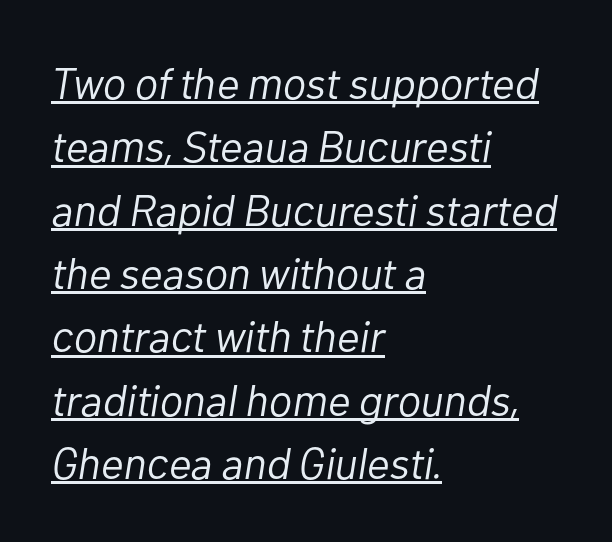
{"italic": "yes", "lean": "right", "slant_degrees": 10, "bold": "no", "weight": "light", "width": "normal", "stroke_contrast": "low", "x_height": "medium", "monospaced": "no", "underline": "yes", "align": "left", "line_spacing": "normal", "line_spacing_ratio": 1.44, "letter_spacing": "normal", "letter_spacing_em": 0.0, "glyph_px": 44}
